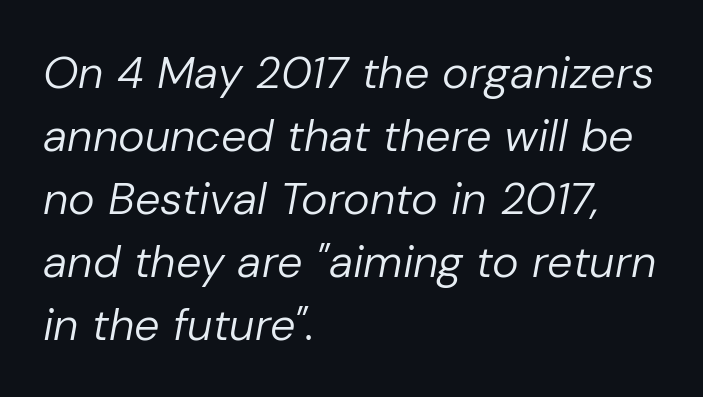
Q: Is the text bold? A: No.
Q: Is the text italic (slanted)? A: Yes, it leans right by about 10 degrees.
Q: Is the text underlined? A: No.
Q: How is the paragraph aligned? A: Left-aligned.
Q: Is the spacing between letters normal or unusually wide? A: Normal.
Q: Is the spacing between lines tight, normal or loose? A: Normal.
Q: Width (condensed, normal, or wide)? A: Normal.
Q: Stroke contrast? A: Low.
Q: x-height? A: Medium.
Q: Monospaced? A: No.
